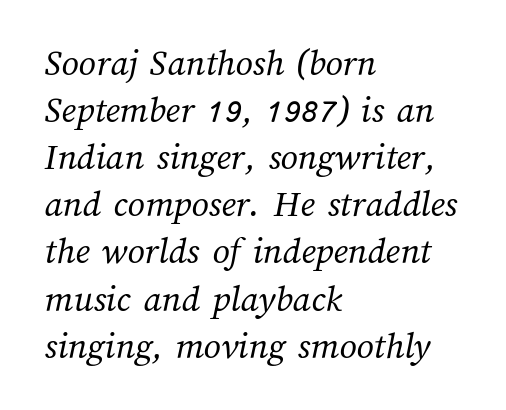
Q: Is the text bold? A: No.
Q: Is the text underlined? A: No.
Q: How is the paragraph aligned? A: Left-aligned.
Q: Is the spacing between letters normal or unusually wide? A: Normal.
Q: Width (condensed, normal, or wide)? A: Normal.
Q: Stroke contrast? A: Medium.
Q: x-height? A: Medium.
Q: Monospaced? A: No.
